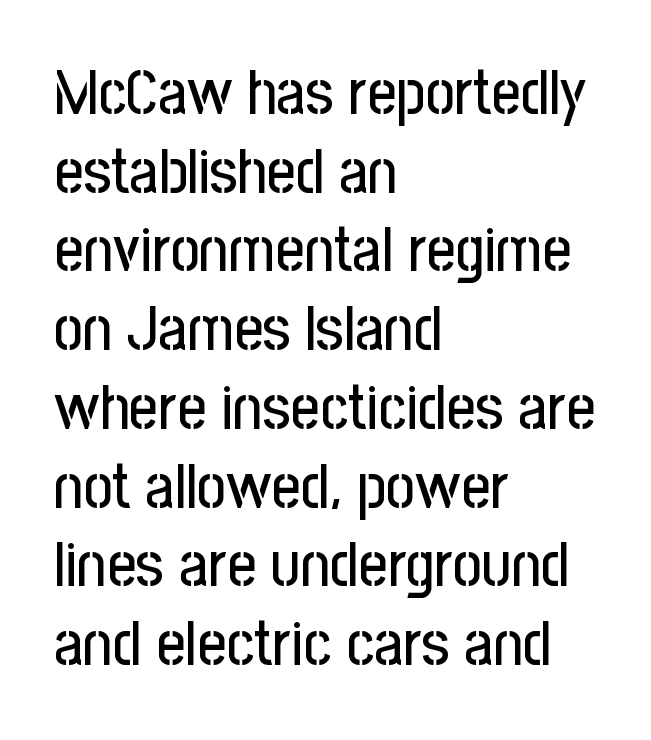
{"serif": "no", "italic": "no", "width": "condensed", "stroke_contrast": "low", "x_height": "medium", "monospaced": "no", "underline": "no", "align": "left", "line_spacing": "normal", "line_spacing_ratio": 1.25, "letter_spacing": "normal", "letter_spacing_em": 0.0, "glyph_px": 63}
